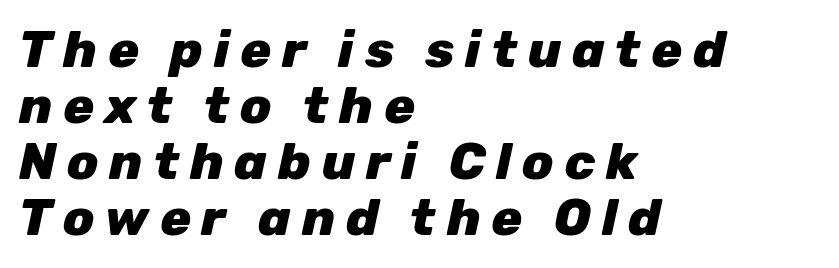
Would a proofreader flag this as italicized? Yes. Horizontal bands of white between lines are thin slivers. These lines are rendered in a variable-pitch font. Typesetter's note: full bold, strokes at maximum text heaviness. In CSS terms this would be text-align: left. Lines of text with bare space underneath.
